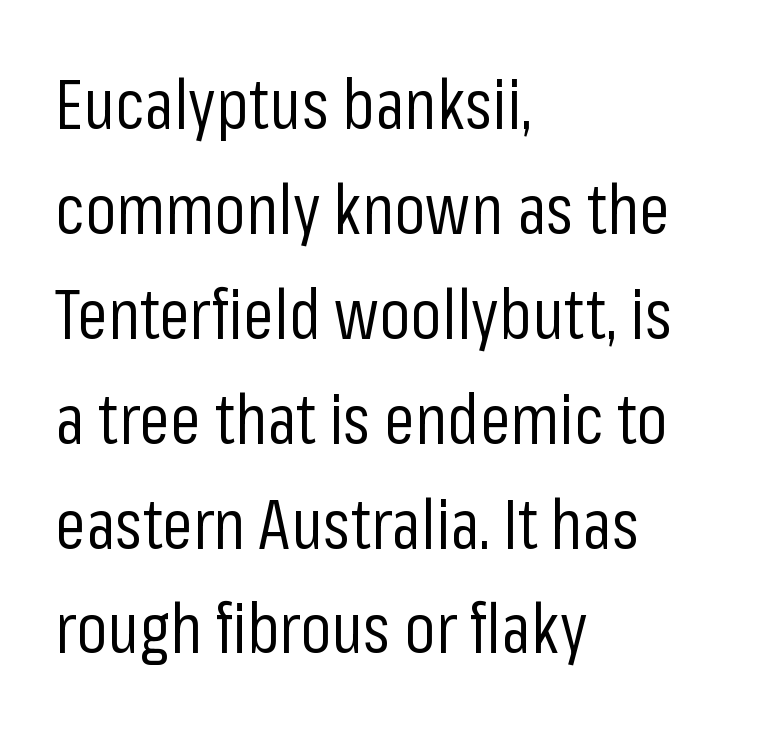
Q: Is the text bold? A: No.
Q: Is the text italic (slanted)? A: No, it is upright.
Q: Is the typeface a serif or a sans-serif typeface? A: Sans-serif.
Q: Is the text underlined? A: No.
Q: How is the paragraph aligned? A: Left-aligned.
Q: Is the spacing between letters normal or unusually wide? A: Normal.
Q: Is the spacing between lines tight, normal or loose? A: Normal.
Q: Width (condensed, normal, or wide)? A: Condensed.
Q: Stroke contrast? A: Low.
Q: x-height? A: Medium.
Q: Monospaced? A: No.
